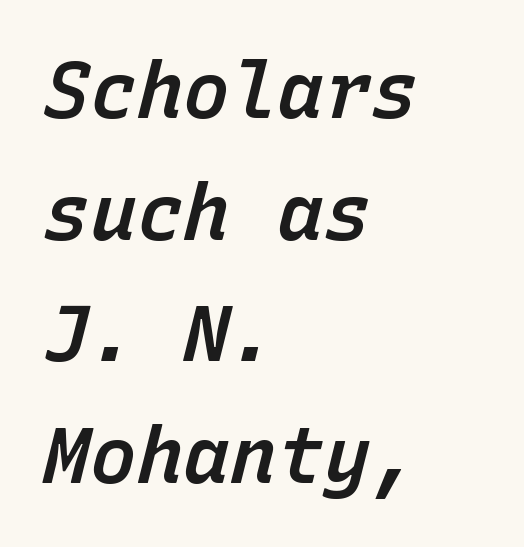
{"italic": "yes", "lean": "right", "slant_degrees": 15, "bold": "semi", "weight": "semibold", "width": "normal", "stroke_contrast": "low", "x_height": "medium", "monospaced": "yes", "underline": "no", "align": "left", "line_spacing": "normal", "line_spacing_ratio": 1.56, "letter_spacing": "normal", "letter_spacing_em": 0.0, "glyph_px": 78}
